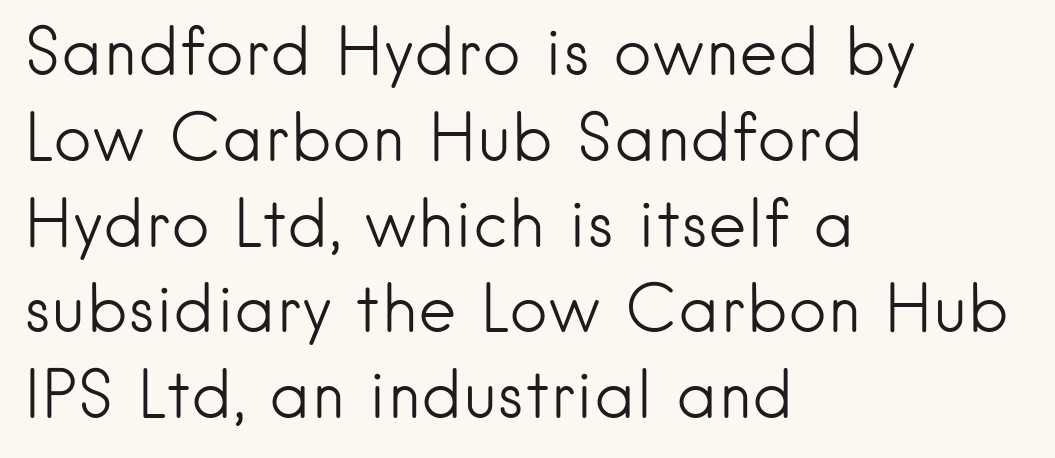
{"serif": "no", "italic": "no", "bold": "no", "weight": "light", "width": "normal", "stroke_contrast": "low", "x_height": "small", "monospaced": "no", "underline": "no", "align": "left", "line_spacing": "normal", "line_spacing_ratio": 1.3, "letter_spacing": "normal", "letter_spacing_em": 0.0, "glyph_px": 66}
